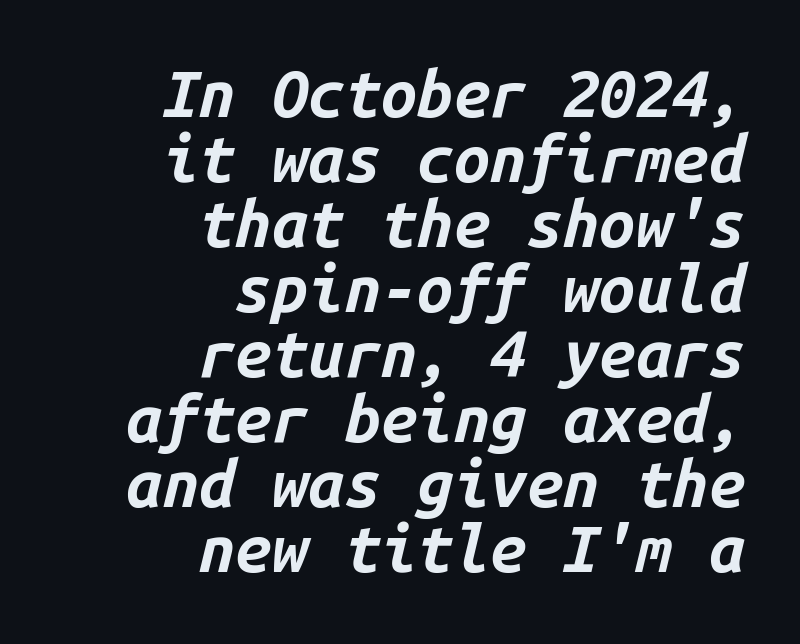
Q: Is the text bold? A: Yes.
Q: Is the text italic (slanted)? A: Yes, it leans right by about 14 degrees.
Q: Is the text underlined? A: No.
Q: How is the paragraph aligned? A: Right-aligned.
Q: Is the spacing between letters normal or unusually wide? A: Normal.
Q: Is the spacing between lines tight, normal or loose? A: Tight.
Q: Width (condensed, normal, or wide)? A: Normal.
Q: Stroke contrast? A: Low.
Q: x-height? A: Medium.
Q: Monospaced? A: Yes.
